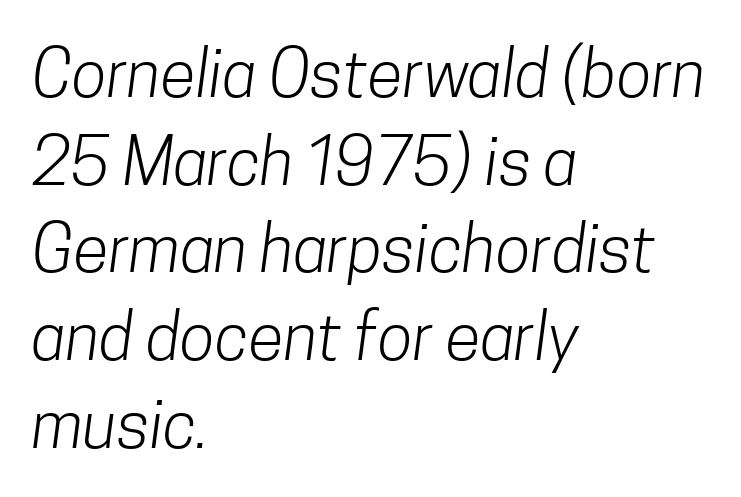
Honestly, the row spacing looks completely unremarkable. The area under the type is left untouched. The rendering keeps characters at their native spacing. The cut favours lightness, reaching ordinary text weight at its darkest. This sample uses a sans-serif face.
